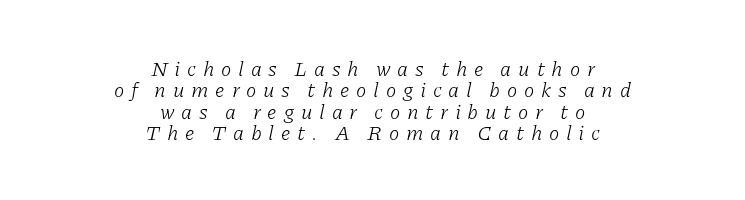
{"italic": "yes", "lean": "right", "slant_degrees": 11, "bold": "no", "underline": "no", "align": "center", "line_spacing": "tight", "line_spacing_ratio": 1.02, "letter_spacing": "wide", "letter_spacing_em": 0.32, "glyph_px": 21}
